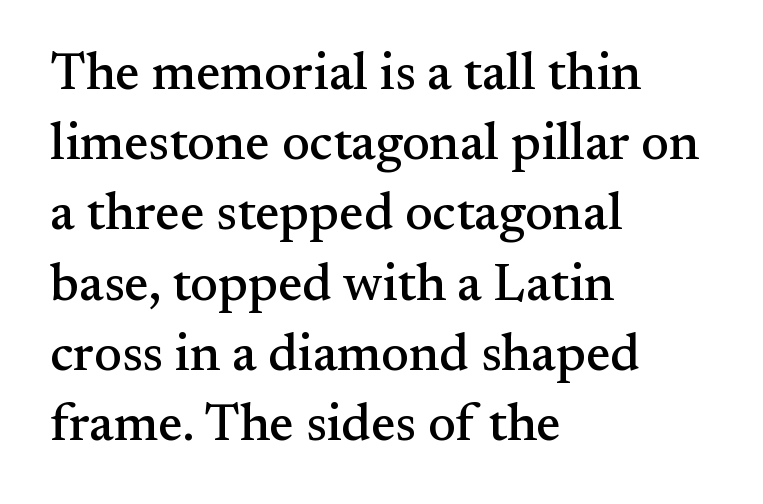
Q: Is the text italic (slanted)? A: No, it is upright.
Q: Is the typeface a serif or a sans-serif typeface? A: Serif.
Q: Is the text underlined? A: No.
Q: How is the paragraph aligned? A: Left-aligned.
Q: Is the spacing between letters normal or unusually wide? A: Normal.
Q: Is the spacing between lines tight, normal or loose? A: Normal.
Q: Width (condensed, normal, or wide)? A: Normal.
Q: Stroke contrast? A: Medium.
Q: x-height? A: Small.
Q: Monospaced? A: No.
